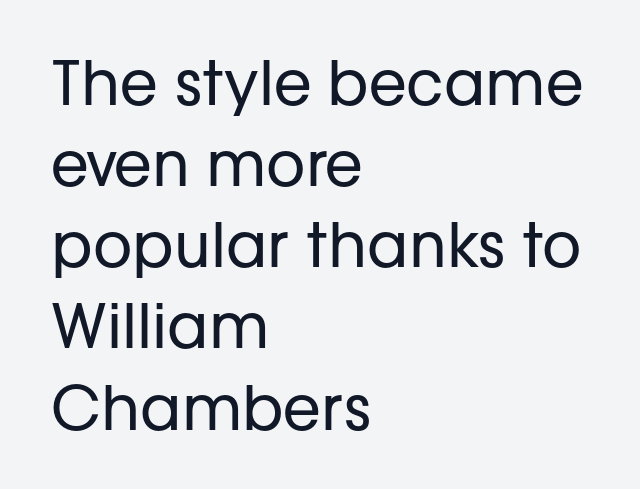
The line texture is even and compact thanks to regular tracking. The rendering uses a moderate line-height, typical for paragraphs. To sum up the face: it is a sans, with no serifs. You could not count columns in this text — the font is proportionally spaced.
